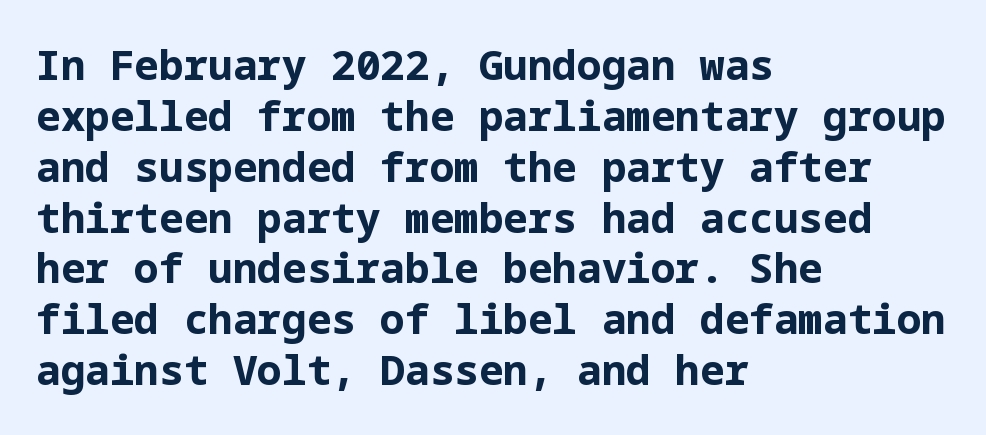
The image shows 41 px bold sans-serif type, upright; set left-aligned, line spacing 1.24x, normal letter spacing, not underlined; low stroke contrast and a medium x-height.
